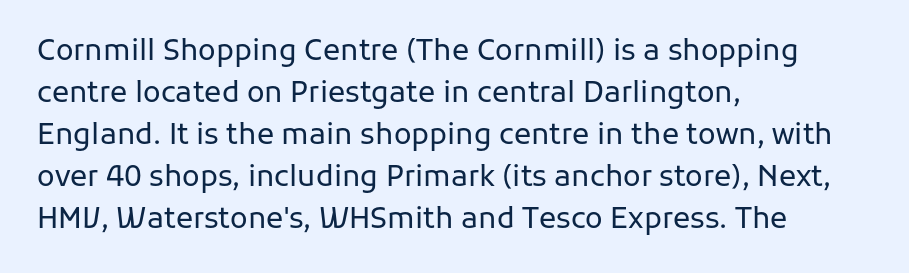
Think of a printed novel: that variable character pitch is what you see here. The weight tops out at a normal text grade. Evenly set lines give the paragraph a standard silhouette. The letters stand upright; this is a roman face. No word sits above an underline.
